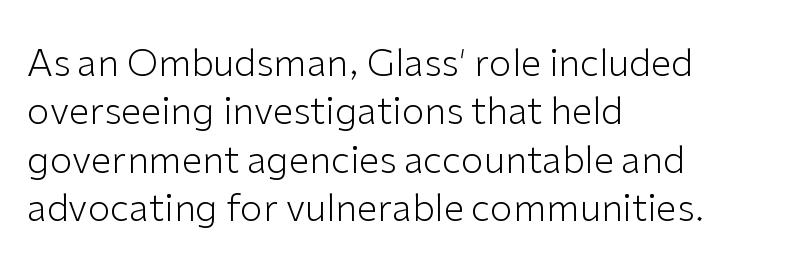
This is the regular roman posture of the typeface. Counters stay open thanks to moderate or lighter strokes. Anything drawn beneath the words? Only blank space. One-word summary of the alignment: left.
